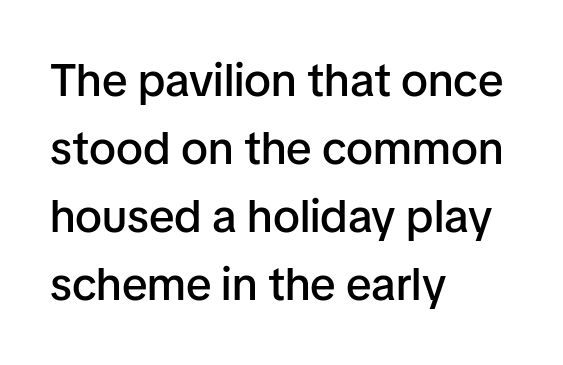
Bare-footed words on every line. Semibold letterforms, between regular and bold. Typeset ragged right — the left edge is the straight one. Designer's note — italics off, roman on.
